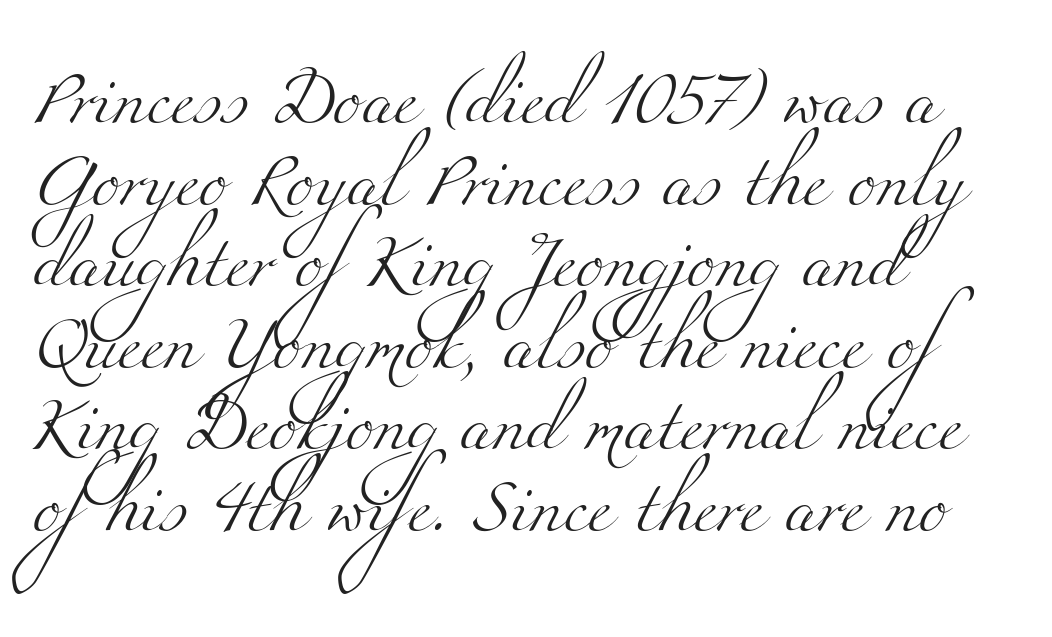
The image shows 53 px light, wide type; set left-aligned, normal line spacing (1.54x), normal letter spacing, not underlined; medium stroke contrast and a small x-height.
